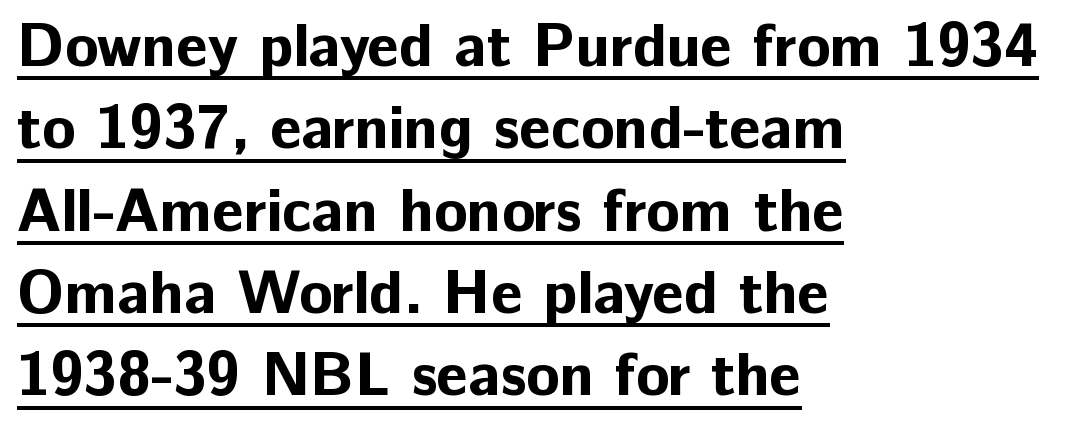
Short and long lines alike share a common starting point at left. The leading is moderate, giving the passage an even texture. Is the letter spacing exaggerated? No — it looks like the ordinary default. The axis of the letterforms is exactly vertical. Here the designer chose a conventional face with non-uniform glyph widths.
